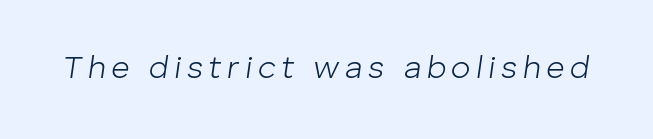
The image shows 32 px light type, italic (leaning right); set not underlined; low stroke contrast and a medium x-height.
